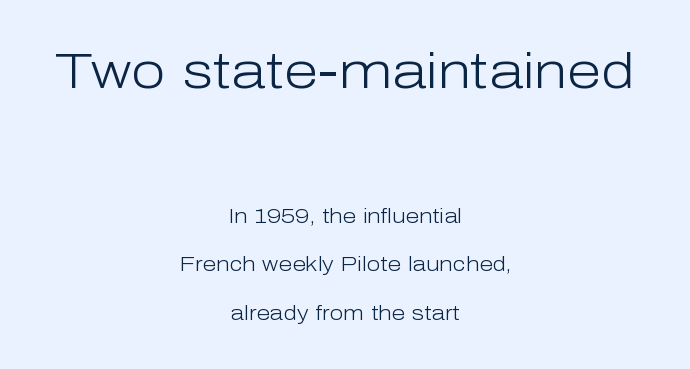
Does the type have serifs? No, each stem ends abruptly. You get the large type first, then a drop to smaller type. The letters stand straight up with perfectly vertical stems. Typeset on center — no edge is straight.
